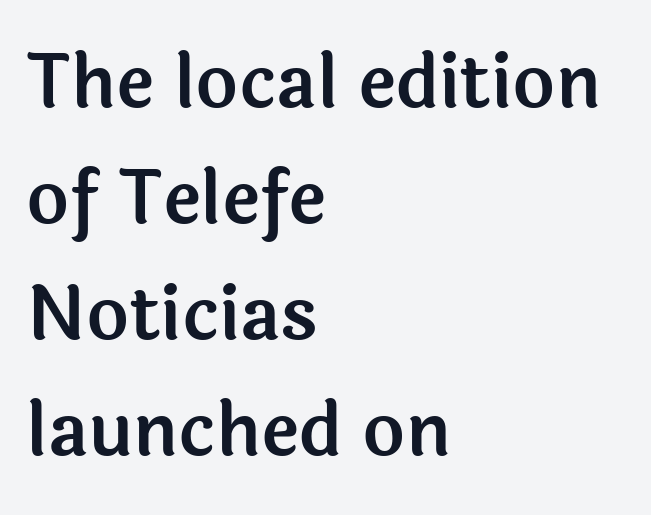
Unmarked baselines from the first word to the last. Normally led — the rows are evenly, conventionally spaced. Is the letter spacing exaggerated? No — it looks like the ordinary default. Ascenders rise straight up at ninety degrees. Casual observation: everything's shoved over to the left. Look at the bottom of the vertical strokes: they stop flat, with no serifs.
